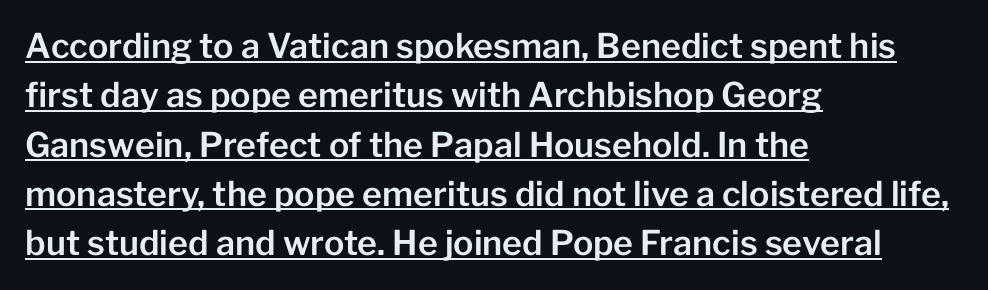
{"serif": "no", "italic": "no", "width": "normal", "stroke_contrast": "low", "x_height": "medium", "monospaced": "no", "underline": "yes", "align": "left", "line_spacing": "normal", "line_spacing_ratio": 1.45, "letter_spacing": "normal", "letter_spacing_em": 0.0, "glyph_px": 34}
